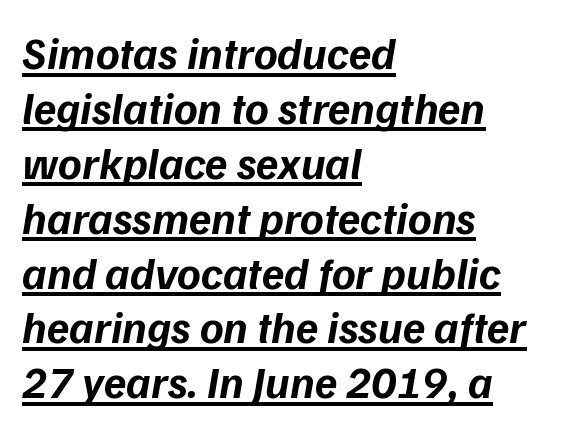
The font's italic variant was chosen for this text. Nothing unusual about the tracking: characters are spaced as the font intends. The face used here appears with an underline applied. This sample has the flowing, uneven cadence of proportional lettering.
